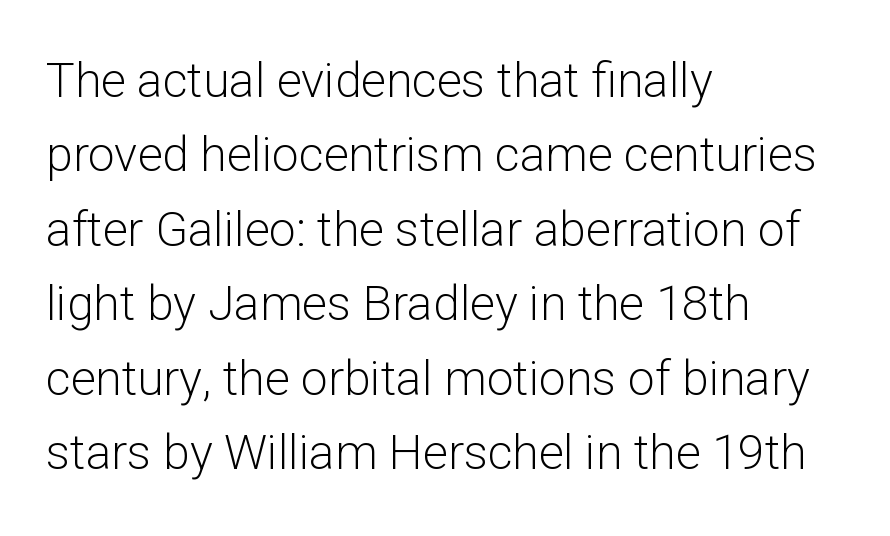
One glance says typical: line gaps are just what's usual. Character widths vary here, with narrow letters taking less room than wide ones. The text was rendered using a sans face with plain stroke endings. The words here are not underlined.
